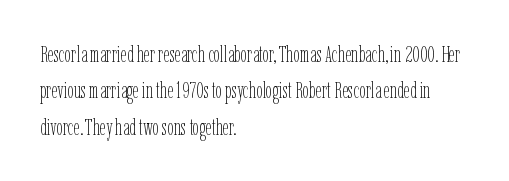
The image shows 23 px text type, upright; set left-aligned, normal line spacing (1.58x), normal letter spacing, not underlined.
